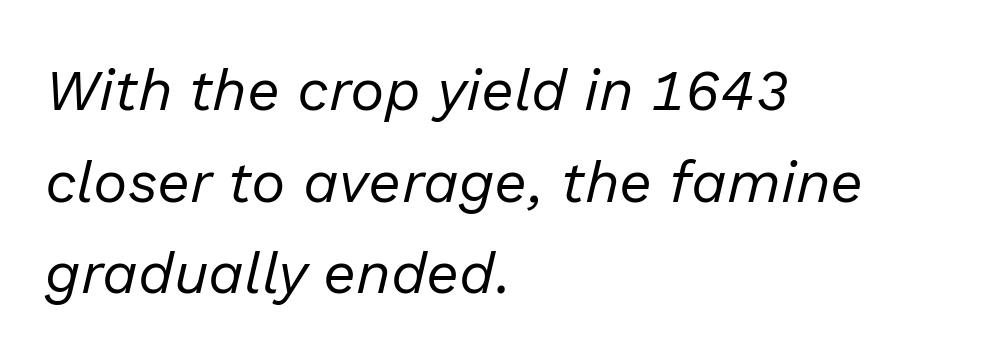
The image shows 58 px regular-weight type, italic (leaning right); set left-aligned, normal line spacing (1.58x), normal letter spacing, not underlined; low stroke contrast and a medium x-height.
